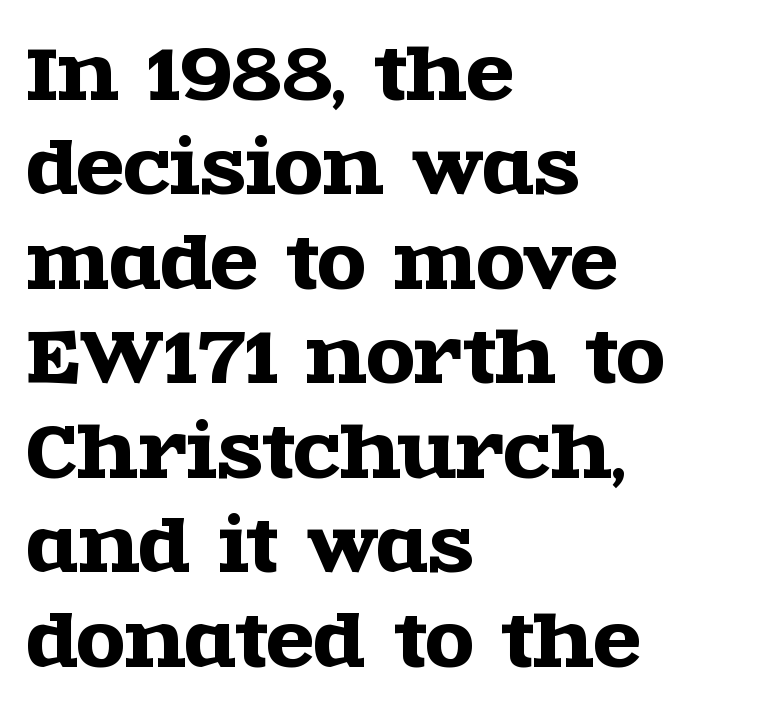
The image shows 70 px wide serif type, upright; set left-aligned, normal line spacing (1.35x), normal letter spacing, not underlined; a large x-height.
